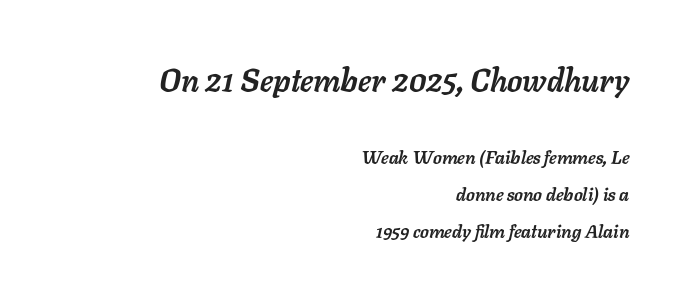
{"italic": "yes", "lean": "right", "slant_degrees": 11, "bold": "yes", "weight": "semibold", "width": "normal", "stroke_contrast": "low", "x_height": "medium", "monospaced": "no", "underline": "no", "align": "right", "line_spacing": "loose", "line_spacing_ratio": 2.06, "letter_spacing": "normal", "letter_spacing_em": 0.0, "larger_block": "first", "size_ratio": 1.72, "glyph_px": 31}
